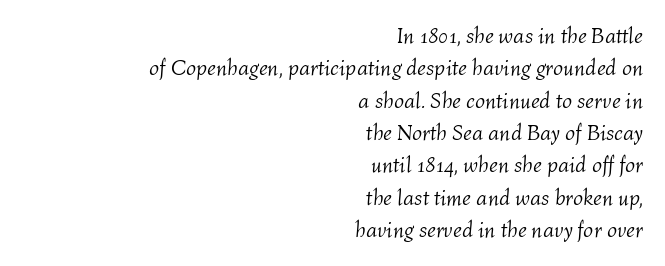
{"italic": "yes", "lean": "right", "slant_degrees": 4, "bold": "no", "underline": "no", "align": "right", "line_spacing": "normal", "line_spacing_ratio": 1.47, "letter_spacing": "normal", "letter_spacing_em": 0.0, "glyph_px": 22}
